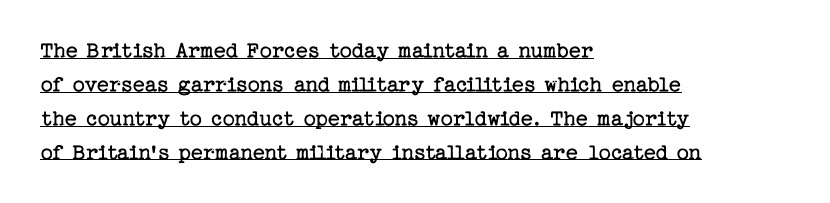
The lettering stays uniformly vertical, giving the passage a roman look. These lines stack with their left ends in a neat column. This rendering features underlined lettering. This block has exactly the height ordinary leading produces. Nobody touched the tracking dial on this one.
